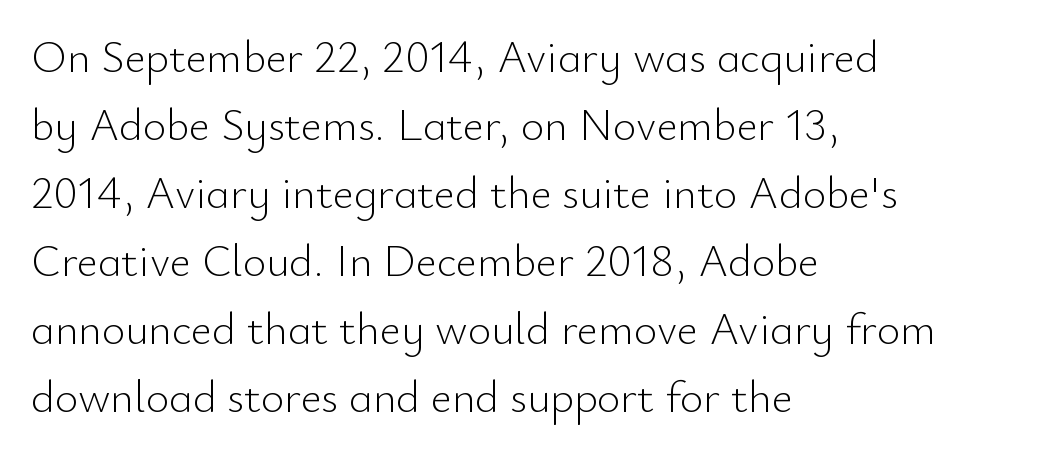
The space directly below the letters is spotless. The typeface has the unassuming heft of standard copy or less. The lettering holds an erect, upright posture throughout. Typeset ragged right — the left edge is the straight one. Is the letter spacing exaggerated? No — it looks like the ordinary default. The face used here is a sans, in the tradition of grotesques and geometrics.
